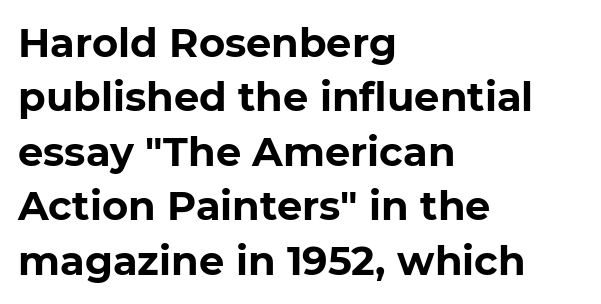
Q: Is the text bold? A: Yes.
Q: Is the text italic (slanted)? A: No, it is upright.
Q: Is the typeface a serif or a sans-serif typeface? A: Sans-serif.
Q: Is the text underlined? A: No.
Q: How is the paragraph aligned? A: Left-aligned.
Q: Is the spacing between letters normal or unusually wide? A: Normal.
Q: Is the spacing between lines tight, normal or loose? A: Normal.
Q: Width (condensed, normal, or wide)? A: Normal.
Q: Stroke contrast? A: Low.
Q: x-height? A: Medium.
Q: Monospaced? A: No.
